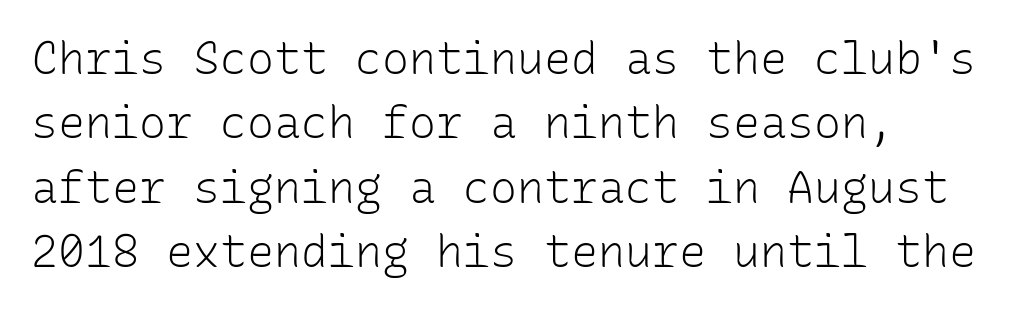
Any mark beneath the type? The region is blank. Between one letter and the next there's only the usual sliver of space. No letter is thick-stroked: the sample isn't bold. The rows are spaced the way most documents space them. Nothing sits at the stroke ends, so this counts as sans-serif. The letters stand straight up with perfectly vertical stems.
